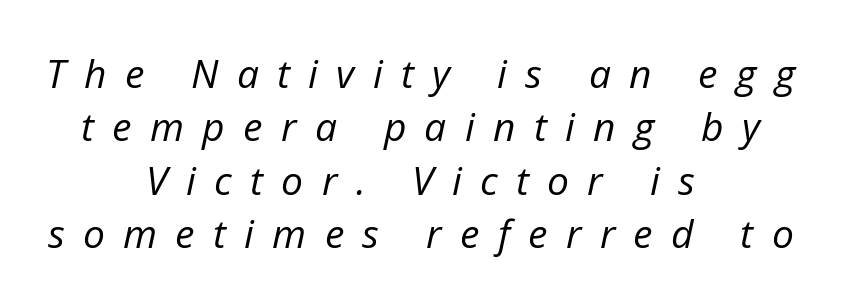
Q: Is the text bold? A: No.
Q: Is the text italic (slanted)? A: Yes, it leans right by about 12 degrees.
Q: Is the text underlined? A: No.
Q: How is the paragraph aligned? A: Centered.
Q: Is the spacing between letters normal or unusually wide? A: Unusually wide.
Q: Is the spacing between lines tight, normal or loose? A: Normal.
Q: Width (condensed, normal, or wide)? A: Normal.
Q: Stroke contrast? A: Low.
Q: x-height? A: Medium.
Q: Monospaced? A: No.
